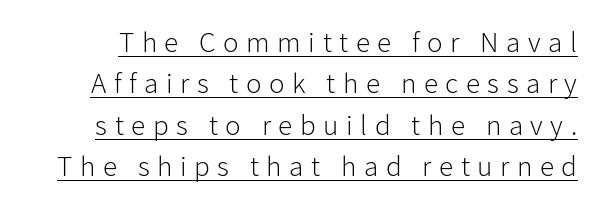
Successive baselines arrive at the customary interval. Like a heading marked for emphasis, these lines bear an underscore. This is not heavy type; no bold has been used. Here the designer chose a conventional face with non-uniform glyph widths.
